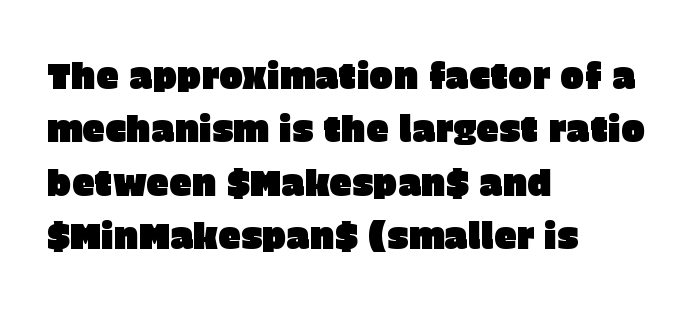
Anything drawn beneath the words? Only blank space. Spacing verdict: proportional, widths tailored to each character. Where is the straight margin? On the left. Does the lettering tilt? It doesn't — this is upright. Unlike a traditional serif, this face leaves its strokes unadorned.
